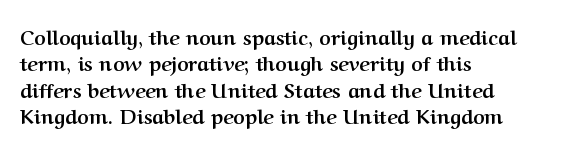
No extra tracking has been applied to these lines. The font is running at its bold setting. Students, observe: this is what conventionally led text looks like. Ascenders rise straight up at ninety degrees.
